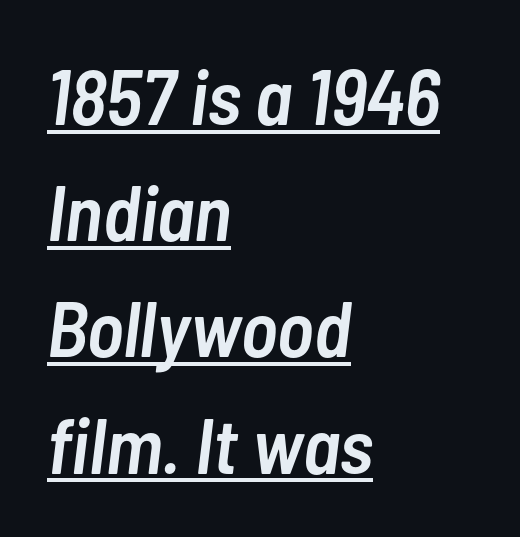
Q: Is the text bold? A: Semi-bold.
Q: Is the text italic (slanted)? A: Yes, it leans right by about 7 degrees.
Q: Is the text underlined? A: Yes.
Q: How is the paragraph aligned? A: Left-aligned.
Q: Is the spacing between letters normal or unusually wide? A: Normal.
Q: Is the spacing between lines tight, normal or loose? A: Normal.
Q: Width (condensed, normal, or wide)? A: Condensed.
Q: Stroke contrast? A: Low.
Q: x-height? A: Medium.
Q: Monospaced? A: No.
